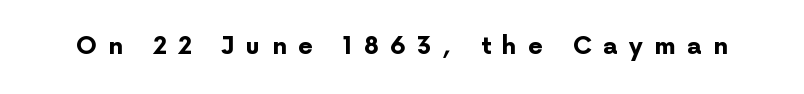
The image shows 24 px bold type, upright; set unusually wide letter spacing (+0.47 em), not underlined.
